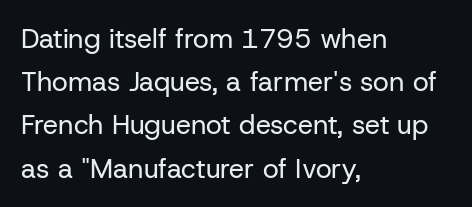
Q: Is the text bold? A: No.
Q: Is the text italic (slanted)? A: No, it is upright.
Q: Is the text underlined? A: No.
Q: How is the paragraph aligned? A: Left-aligned.
Q: Is the spacing between letters normal or unusually wide? A: Normal.
Q: Is the spacing between lines tight, normal or loose? A: Normal.
